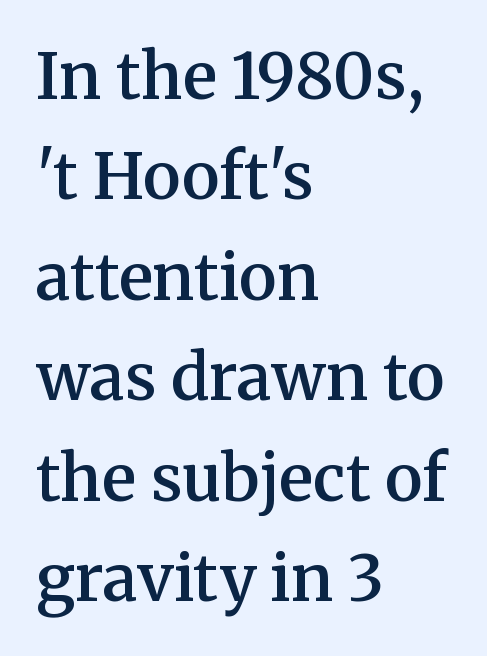
{"serif": "yes", "italic": "no", "bold": "semi", "weight": "semibold", "width": "normal", "stroke_contrast": "medium", "x_height": "medium", "monospaced": "no", "underline": "no", "align": "left", "line_spacing": "normal", "line_spacing_ratio": 1.57, "letter_spacing": "normal", "letter_spacing_em": 0.0, "glyph_px": 64}
